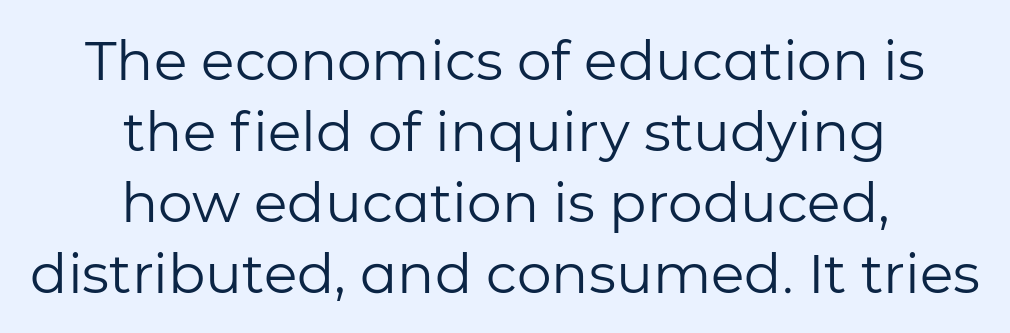
These lines are rendered in a variable-pitch font. The characters are drawn with everyday or finer stroke widths. Glance below the letters and you will spot only blank space. Observe the absence of serifs on each vertical stroke in this sample. The block of text has a typical density, with ordinary space between rows.
